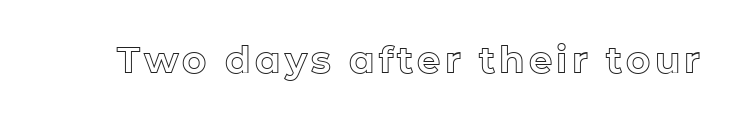
Nope, not italic — everything's standing straight. Anything drawn beneath the words? Only blank space. The letters advance in unequal steps, a hallmark of proportional type.
